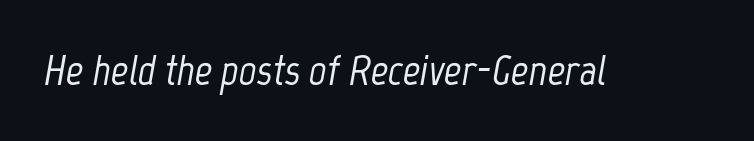
The image shows 43 px condensed type, italic (leaning right); set normal letter spacing, not underlined; low stroke contrast and a medium x-height.
